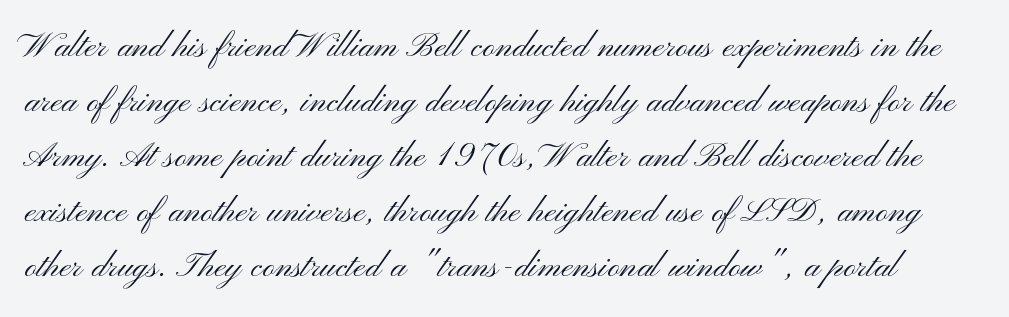
Q: Is the text bold? A: No.
Q: Is the text italic (slanted)? A: Yes.
Q: Is the typeface a serif or a sans-serif typeface? A: Sans-serif.
Q: Is the text underlined? A: No.
Q: Is the spacing between letters normal or unusually wide? A: Normal.
Q: Is the spacing between lines tight, normal or loose? A: Normal.
Q: Width (condensed, normal, or wide)? A: Wide.
Q: Stroke contrast? A: Medium.
Q: x-height? A: Small.
Q: Monospaced? A: No.
